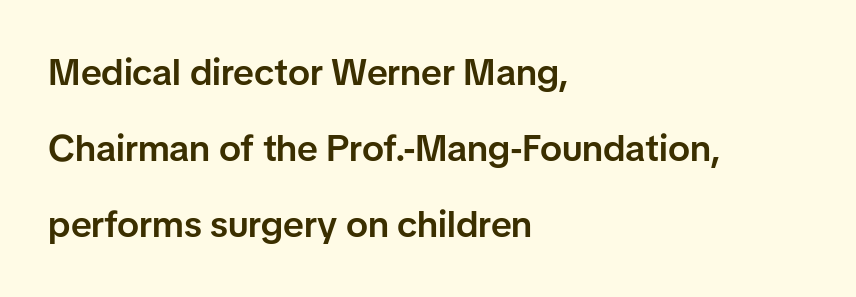
The image shows 37 px semibold sans-serif type, upright; set left-aligned, loose line spacing (2.05x), normal letter spacing, not underlined; low stroke contrast and a medium x-height.
